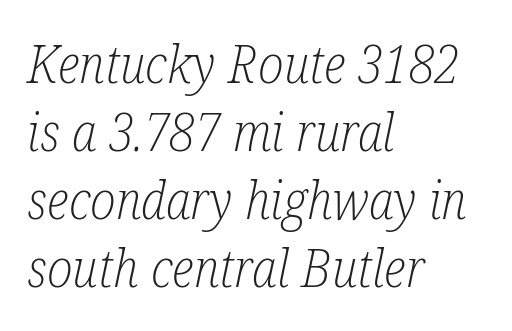
Q: Is the text bold? A: No.
Q: Is the text italic (slanted)? A: Yes, it leans right by about 12 degrees.
Q: Is the typeface a serif or a sans-serif typeface? A: Serif.
Q: Is the text underlined? A: No.
Q: How is the paragraph aligned? A: Left-aligned.
Q: Is the spacing between letters normal or unusually wide? A: Normal.
Q: Is the spacing between lines tight, normal or loose? A: Normal.
Q: Width (condensed, normal, or wide)? A: Condensed.
Q: Stroke contrast? A: Low.
Q: x-height? A: Medium.
Q: Monospaced? A: No.
